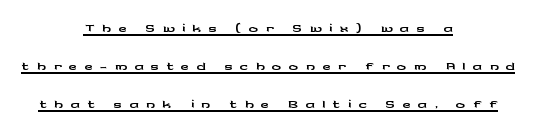
Where is the straight margin? There isn't one; the lines are centered. In terms of letterspacing, this is a distinctly airy, spread setting. Honestly, the underline is the first thing you notice here. These lines were composed using upright roman letters. Successive baselines arrive at the customary interval.
